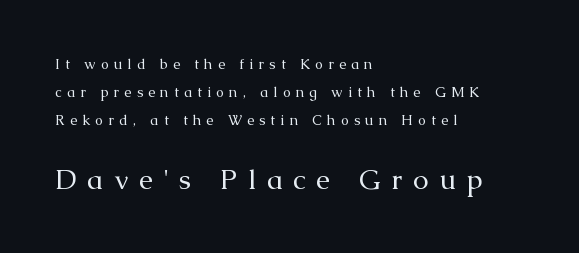
Q: Is the text bold? A: No.
Q: Is the text italic (slanted)? A: No, it is upright.
Q: Is the typeface a serif or a sans-serif typeface? A: Serif.
Q: Is the text underlined? A: No.
Q: How is the paragraph aligned? A: Left-aligned.
Q: Is the spacing between letters normal or unusually wide? A: Unusually wide.
Q: Is the spacing between lines tight, normal or loose? A: Loose.
Q: Which block of text is set in a larger size, the first (top) or the second (bottom)? A: The second (bottom) one.
Q: Width (condensed, normal, or wide)? A: Normal.
Q: Stroke contrast? A: Medium.
Q: x-height? A: Medium.
Q: Monospaced? A: No.
